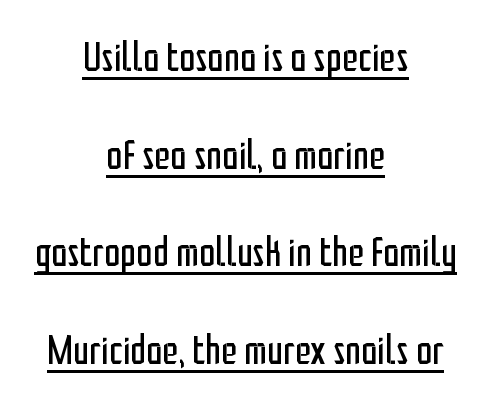
The image shows 41 px regular-weight, condensed sans-serif type, upright; set centered, loose line spacing (2.38x), normal letter spacing, underlined; low stroke contrast and a medium x-height.
